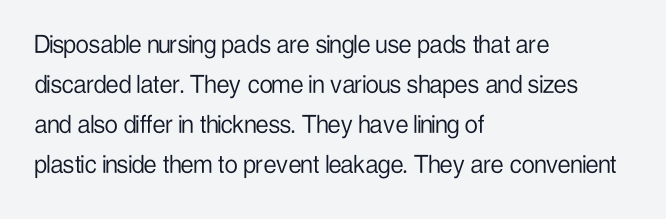
Does the type have serifs? No, each stem ends abruptly. Descender tails drop into unmarked territory. The rendering anchors every line to the left-hand side. The strokes carry an ordinary text weight at most.
